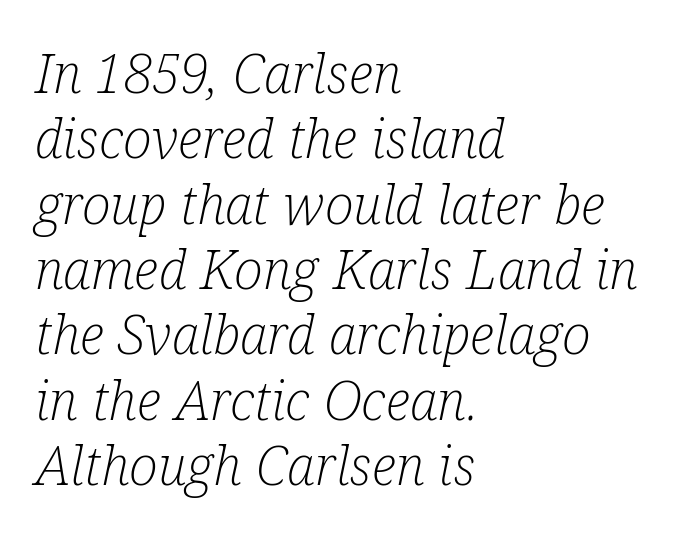
{"serif": "yes", "italic": "yes", "lean": "right", "slant_degrees": 12, "bold": "no", "weight": "light", "width": "condensed", "stroke_contrast": "low", "x_height": "medium", "monospaced": "no", "underline": "no", "align": "left", "line_spacing_ratio": 1.21, "letter_spacing": "normal", "letter_spacing_em": 0.0, "glyph_px": 54}
